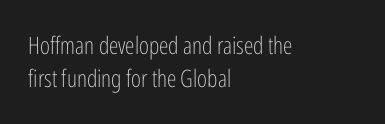
Q: Is the text bold? A: No.
Q: Is the text italic (slanted)? A: No, it is upright.
Q: Is the text underlined? A: No.
Q: How is the paragraph aligned? A: Left-aligned.
Q: Is the spacing between letters normal or unusually wide? A: Normal.
Q: Is the spacing between lines tight, normal or loose? A: Normal.
